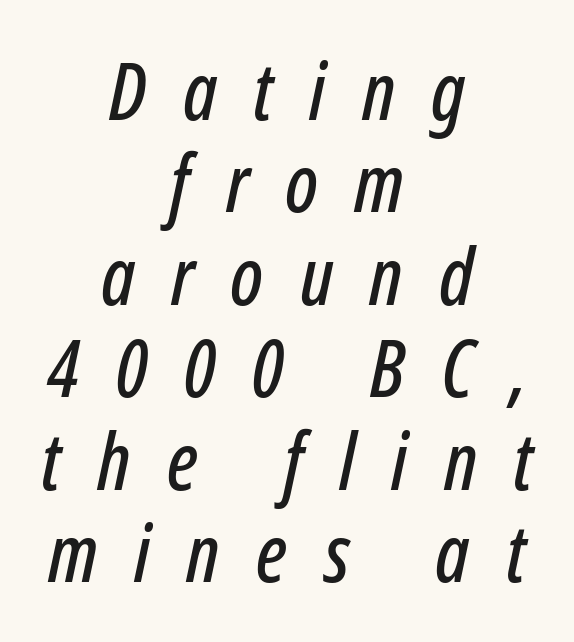
Q: Is the text italic (slanted)? A: Yes, it leans right by about 12 degrees.
Q: Is the text underlined? A: No.
Q: How is the paragraph aligned? A: Centered.
Q: Is the spacing between letters normal or unusually wide? A: Unusually wide.
Q: Width (condensed, normal, or wide)? A: Condensed.
Q: Stroke contrast? A: Low.
Q: x-height? A: Medium.
Q: Monospaced? A: No.
